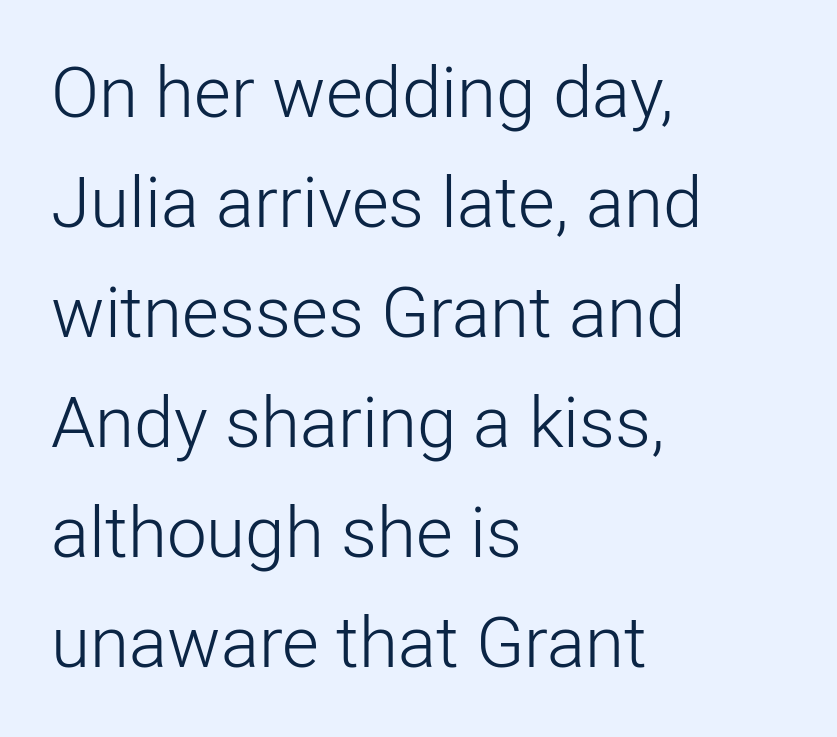
The image shows 71 px light sans-serif type, upright; set left-aligned, normal line spacing (1.55x), normal letter spacing, not underlined; low stroke contrast and a medium x-height.
